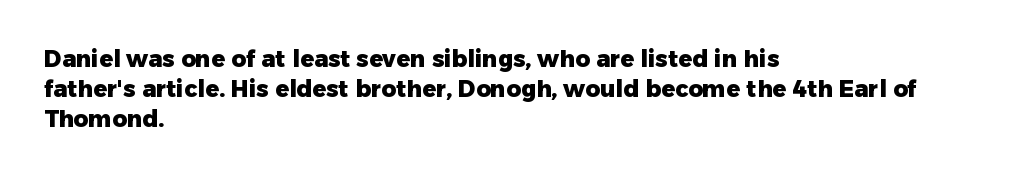
The image shows 23 px bold type, upright; set left-aligned, normal line spacing (1.31x), normal letter spacing, not underlined.
